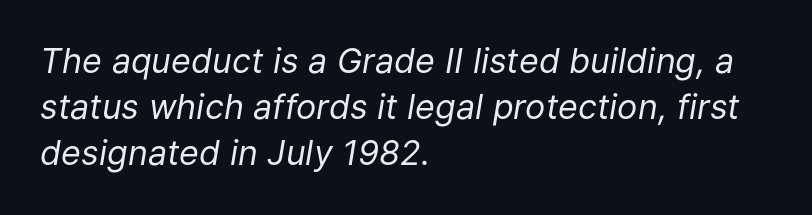
{"italic": "yes", "lean": "right", "slant_degrees": 9, "bold": "no", "weight": "regular", "width": "normal", "stroke_contrast": "low", "x_height": "medium", "monospaced": "no", "underline": "no", "align": "left", "line_spacing": "normal", "line_spacing_ratio": 1.36, "letter_spacing": "normal", "letter_spacing_em": 0.0, "glyph_px": 34}
